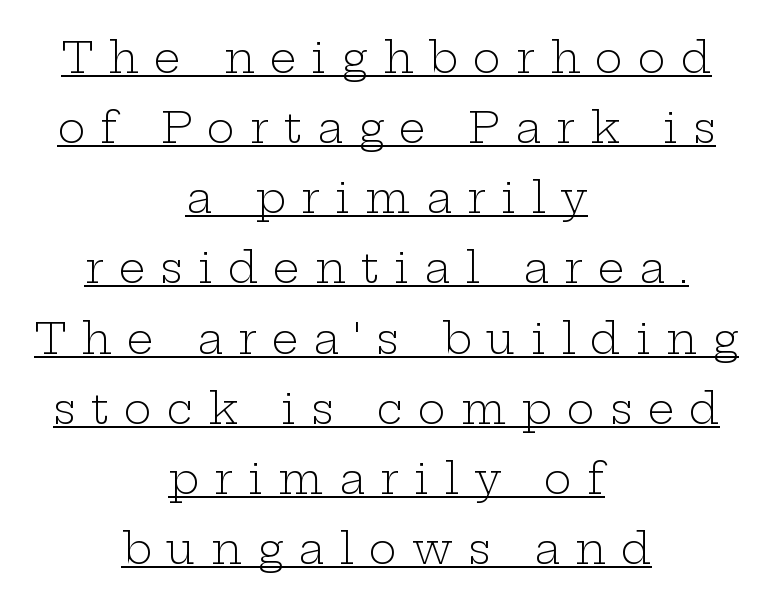
{"serif": "yes", "italic": "no", "bold": "no", "weight": "light", "width": "wide", "stroke_contrast": "low", "x_height": "medium", "monospaced": "no", "underline": "yes", "align": "center", "line_spacing": "normal", "line_spacing_ratio": 1.67, "letter_spacing": "wide", "letter_spacing_em": 0.36, "glyph_px": 42}
